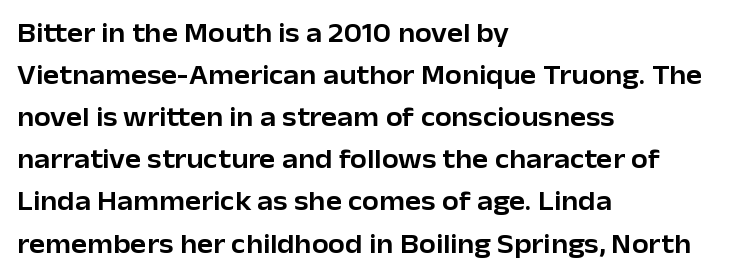
Q: Is the text italic (slanted)? A: No, it is upright.
Q: Is the text underlined? A: No.
Q: How is the paragraph aligned? A: Left-aligned.
Q: Is the spacing between letters normal or unusually wide? A: Normal.
Q: Is the spacing between lines tight, normal or loose? A: Normal.
